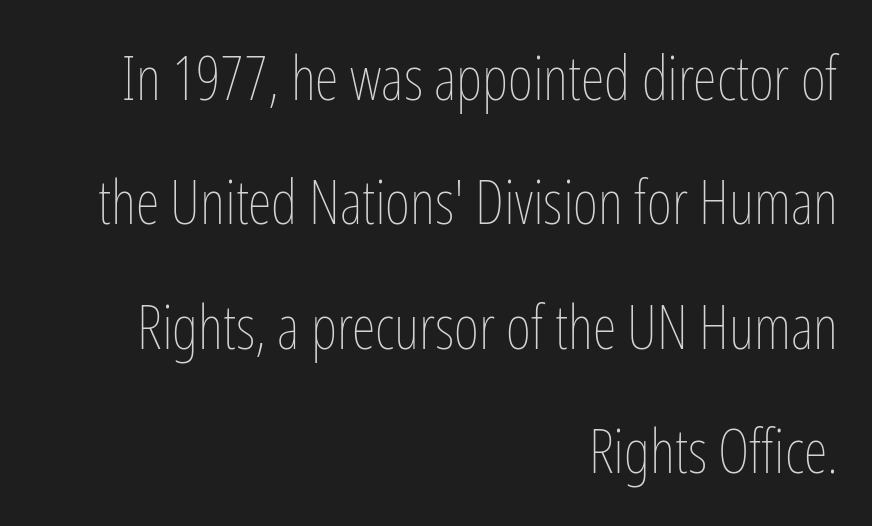
Widely set lines give the paragraph a tall, airy silhouette. Students, note that the glyphs here touch the page at normal intervals. Honestly, there is no underline to notice here at all. Each letter keeps its own natural width here, so spacing adapts to shape.
